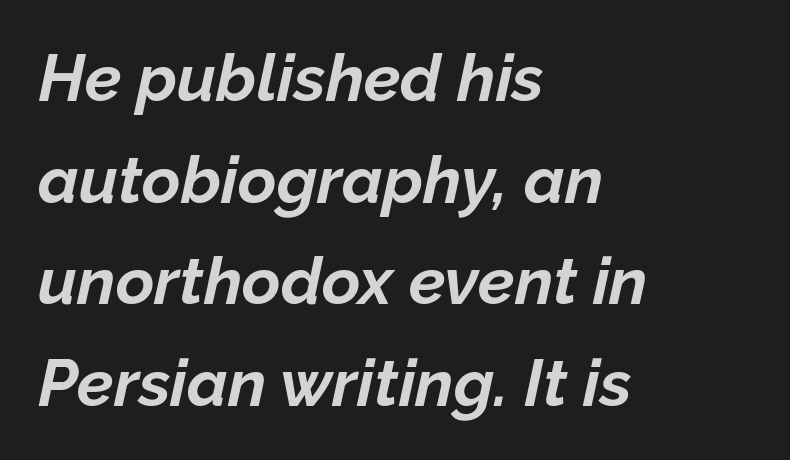
Q: Is the text bold? A: Yes.
Q: Is the text italic (slanted)? A: Yes, it leans right by about 12 degrees.
Q: Is the text underlined? A: No.
Q: How is the paragraph aligned? A: Left-aligned.
Q: Is the spacing between letters normal or unusually wide? A: Normal.
Q: Is the spacing between lines tight, normal or loose? A: Normal.
Q: Width (condensed, normal, or wide)? A: Normal.
Q: Stroke contrast? A: Low.
Q: x-height? A: Medium.
Q: Monospaced? A: No.
